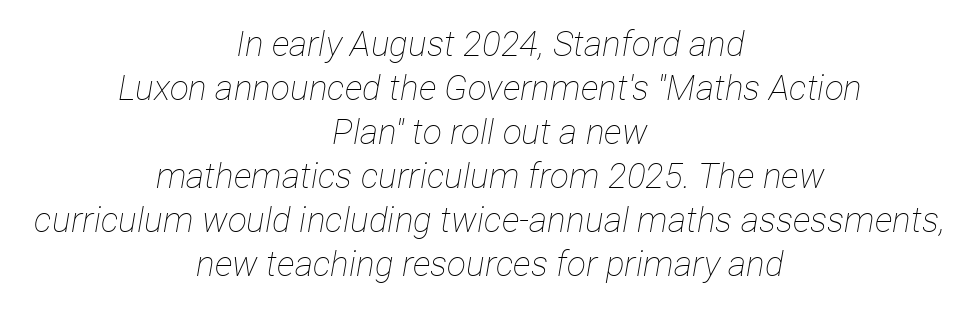
Q: Is the text bold? A: No.
Q: Is the text italic (slanted)? A: Yes, it leans right by about 12 degrees.
Q: Is the text underlined? A: No.
Q: How is the paragraph aligned? A: Centered.
Q: Is the spacing between letters normal or unusually wide? A: Normal.
Q: Is the spacing between lines tight, normal or loose? A: Normal.
Q: Width (condensed, normal, or wide)? A: Condensed.
Q: Stroke contrast? A: Low.
Q: x-height? A: Medium.
Q: Monospaced? A: No.
